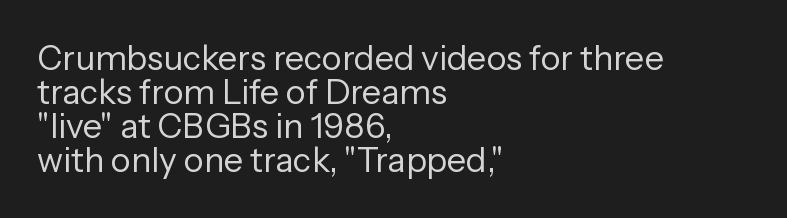
Quick note: not italic, upright. The glyphs in this specimen are sans serif. Inter-character spacing is left at the font's built-in metrics. These glyphs show unthickened strokes, regular width or finer. Note the varied advance widths — an 'i' is clearly narrower than an 'm'. These lines stack with their left ends in a neat column.
